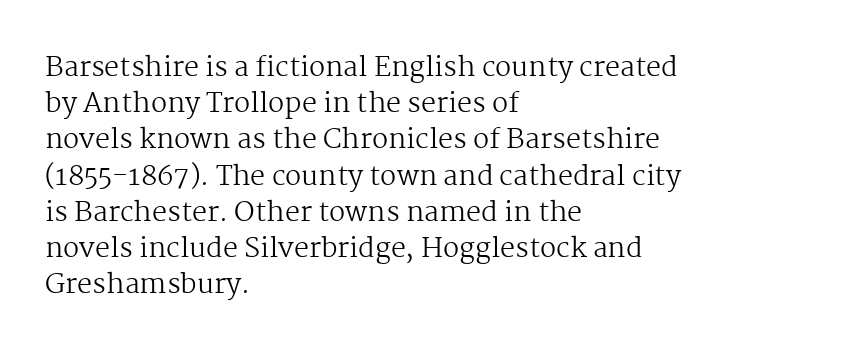
The image shows 27 px text type, upright; set left-aligned, normal line spacing (1.34x), normal letter spacing, not underlined.
